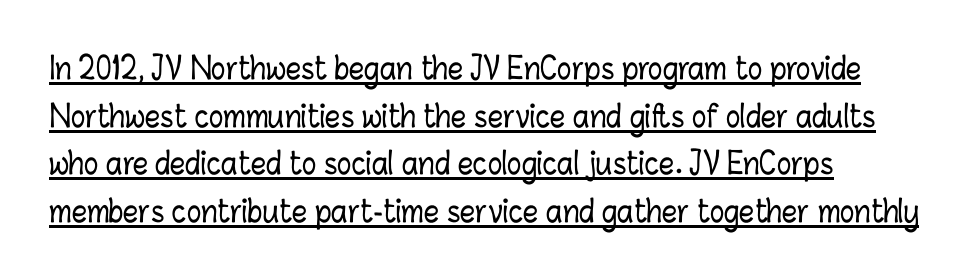
The image shows 30 px condensed type, upright; set normal line spacing (1.59x), normal letter spacing, underlined; low stroke contrast and a medium x-height.
